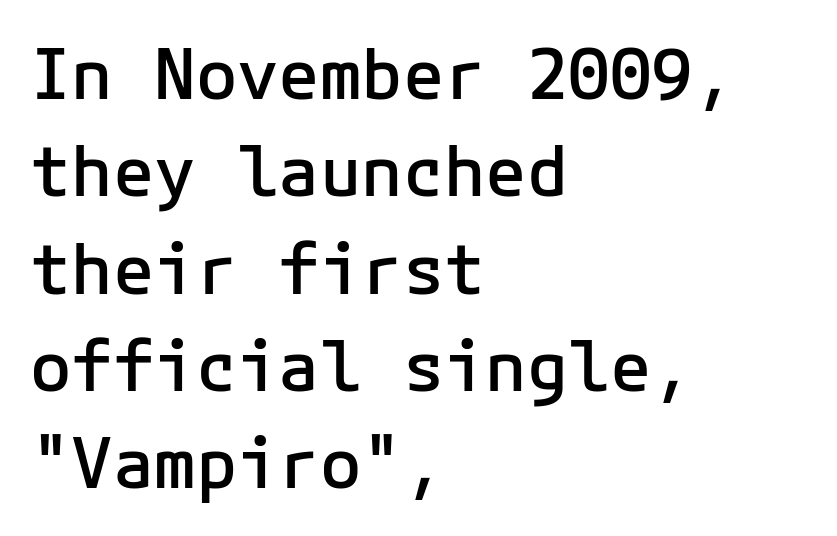
Q: Is the text bold? A: Semi-bold.
Q: Is the text italic (slanted)? A: No, it is upright.
Q: Is the typeface a serif or a sans-serif typeface? A: Sans-serif.
Q: Is the text underlined? A: No.
Q: How is the paragraph aligned? A: Left-aligned.
Q: Is the spacing between letters normal or unusually wide? A: Normal.
Q: Is the spacing between lines tight, normal or loose? A: Normal.
Q: Width (condensed, normal, or wide)? A: Normal.
Q: Stroke contrast? A: Low.
Q: x-height? A: Medium.
Q: Monospaced? A: Yes.
